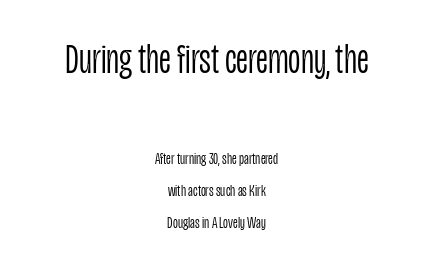
It's the straight-up-and-down kind of type. These glyphs show unthickened strokes, regular width or finer. Does extra space separate the letters? No, they use regular spacing. The compositor balanced each line on the midline. Type without underlining.
